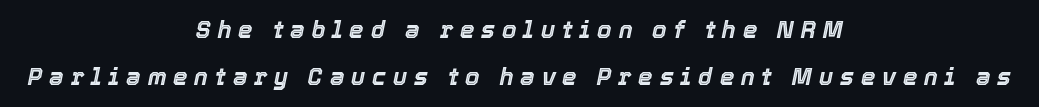
Style check: oblique. Compared with a flush-left layout, this one balances lines on the center instead. Check under the words: just untouched page. The letters are spread apart with noticeably loose tracking. The rendering uses a large line-height, opening up the rows.
